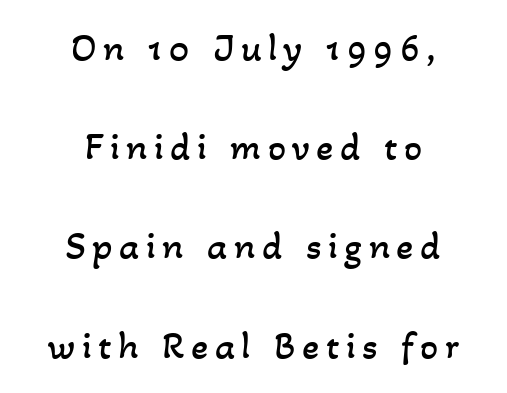
Type without underlining. Weight: not bold — regular or lighter. Horizontal alignment here is central, giving a formal, balanced look. How would I describe the line gaps? Wide and relaxed. These lines are rendered in a variable-pitch font.
